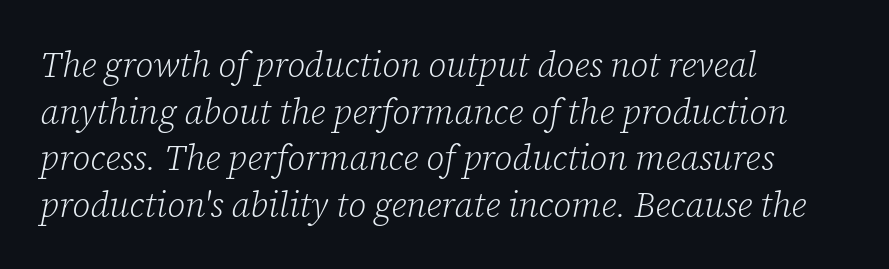
Q: Is the text bold? A: No.
Q: Is the text italic (slanted)? A: Yes, it leans right by about 12 degrees.
Q: Is the typeface a serif or a sans-serif typeface? A: Serif.
Q: Is the text underlined? A: No.
Q: How is the paragraph aligned? A: Left-aligned.
Q: Is the spacing between letters normal or unusually wide? A: Normal.
Q: Is the spacing between lines tight, normal or loose? A: Normal.
Q: Width (condensed, normal, or wide)? A: Normal.
Q: Stroke contrast? A: Low.
Q: x-height? A: Medium.
Q: Monospaced? A: No.
